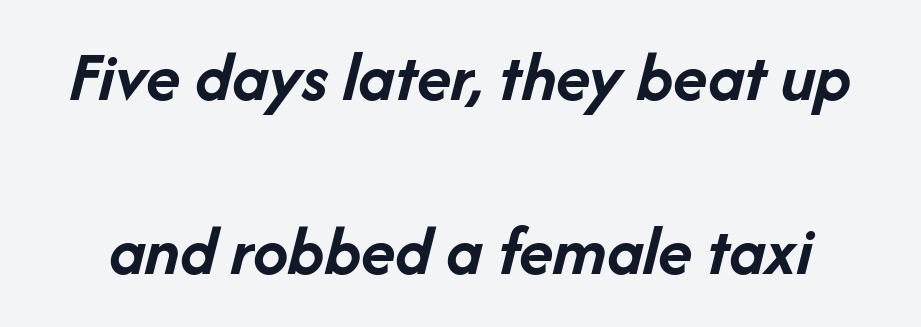
Note the varied advance widths — an 'i' is clearly narrower than an 'm'. Rule under the text: the space is simply empty. The letterforms sit shoulder to shoulder at normal distance. Its strokes are broad and dark, the hallmark of bold type. Airy leading. The lettering tilts uniformly, giving the passage an italic look.
